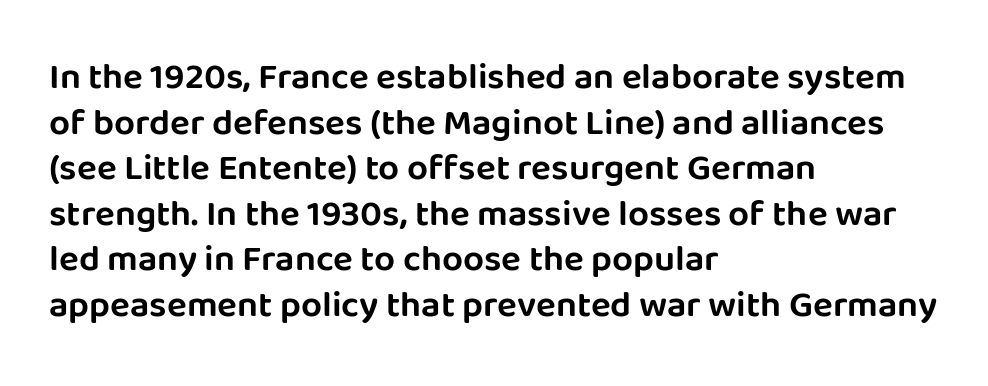
Q: Is the text italic (slanted)? A: No, it is upright.
Q: Is the typeface a serif or a sans-serif typeface? A: Sans-serif.
Q: Is the text underlined? A: No.
Q: How is the paragraph aligned? A: Left-aligned.
Q: Is the spacing between letters normal or unusually wide? A: Normal.
Q: Width (condensed, normal, or wide)? A: Normal.
Q: Stroke contrast? A: Low.
Q: x-height? A: Large.
Q: Monospaced? A: No.
